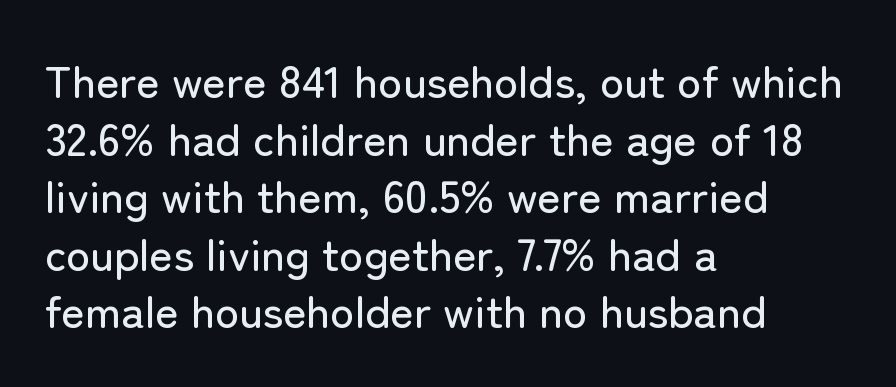
Q: Is the text italic (slanted)? A: No, it is upright.
Q: Is the typeface a serif or a sans-serif typeface? A: Sans-serif.
Q: Is the text underlined? A: No.
Q: How is the paragraph aligned? A: Left-aligned.
Q: Is the spacing between letters normal or unusually wide? A: Normal.
Q: Is the spacing between lines tight, normal or loose? A: Normal.
Q: Width (condensed, normal, or wide)? A: Normal.
Q: Stroke contrast? A: Low.
Q: x-height? A: Medium.
Q: Monospaced? A: No.
